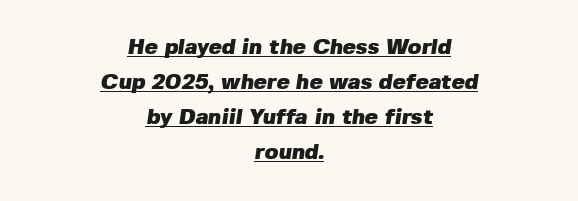
Caption: multi-line text, centered on the measure. Rows of type keep a routine distance in the vertical direction. The line texture is even and compact thanks to regular tracking. In terms of weight, the rendering is a true, heavy bold. The rendered words wear a rule along their underside.
